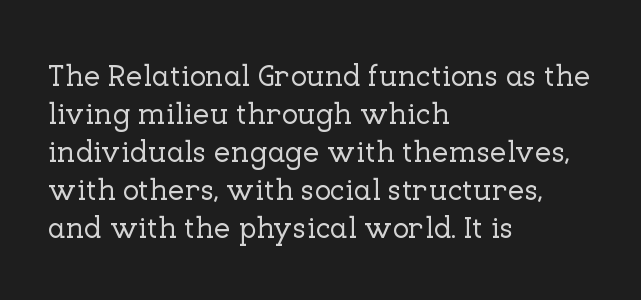
Q: Is the text italic (slanted)? A: No, it is upright.
Q: Is the typeface a serif or a sans-serif typeface? A: Serif.
Q: Is the text underlined? A: No.
Q: How is the paragraph aligned? A: Left-aligned.
Q: Is the spacing between letters normal or unusually wide? A: Normal.
Q: Is the spacing between lines tight, normal or loose? A: Normal.
Q: Width (condensed, normal, or wide)? A: Normal.
Q: Stroke contrast? A: Low.
Q: x-height? A: Medium.
Q: Monospaced? A: No.
